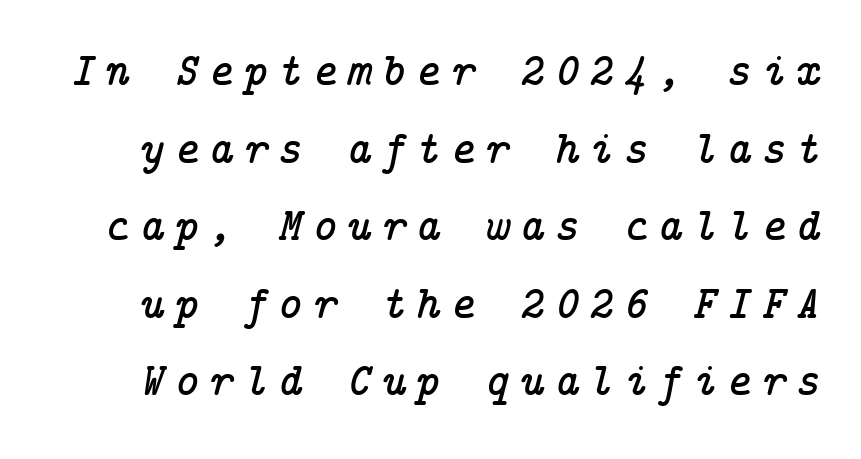
Q: Is the text italic (slanted)? A: Yes, it leans right by about 14 degrees.
Q: Is the typeface a serif or a sans-serif typeface? A: Serif.
Q: Is the text underlined? A: No.
Q: Is the spacing between letters normal or unusually wide? A: Unusually wide.
Q: Is the spacing between lines tight, normal or loose? A: Normal.
Q: Width (condensed, normal, or wide)? A: Normal.
Q: Stroke contrast? A: Low.
Q: x-height? A: Medium.
